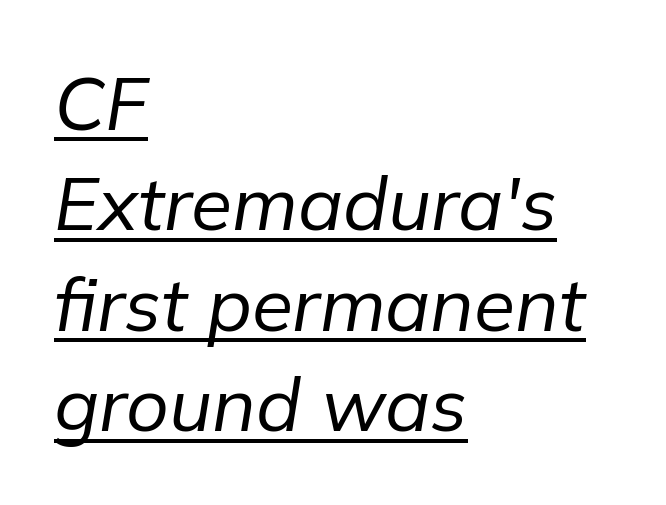
Caption: standard tracking, unaltered. Compared with typical paragraphs, the rows here are spaced about the same. This sample has the flowing, uneven cadence of proportional lettering. If you drew a line through each stem, it would be angled. No chunkiness to these letters — they're not bold.
